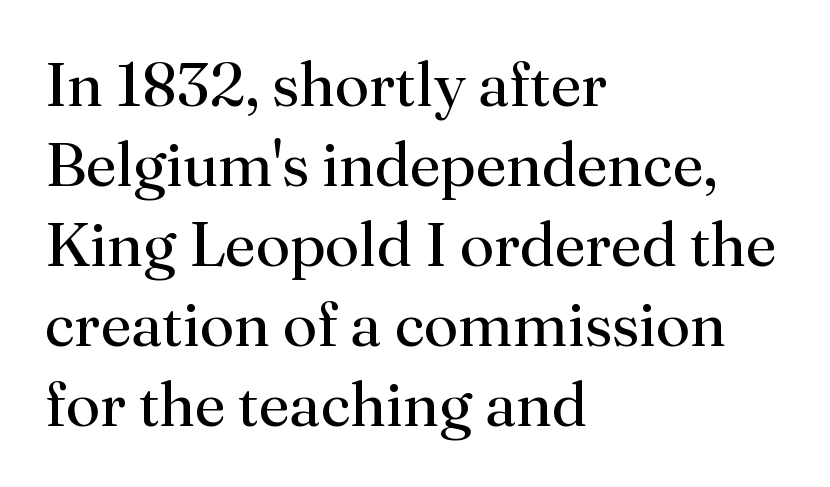
Q: Is the text bold? A: No.
Q: Is the text italic (slanted)? A: No, it is upright.
Q: Is the typeface a serif or a sans-serif typeface? A: Serif.
Q: Is the text underlined? A: No.
Q: How is the paragraph aligned? A: Left-aligned.
Q: Is the spacing between letters normal or unusually wide? A: Normal.
Q: Is the spacing between lines tight, normal or loose? A: Normal.
Q: Width (condensed, normal, or wide)? A: Normal.
Q: Stroke contrast? A: Medium.
Q: x-height? A: Small.
Q: Monospaced? A: No.
